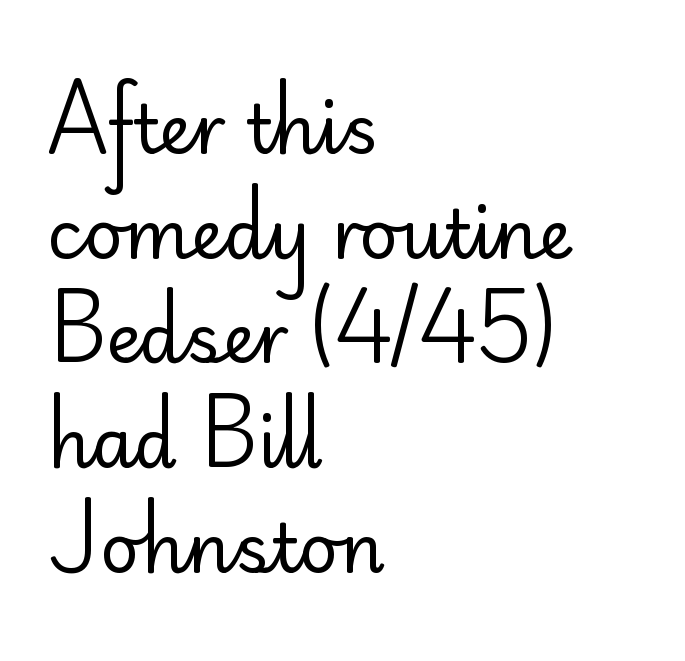
Q: Is the text bold? A: No.
Q: Is the text italic (slanted)? A: No, it is upright.
Q: Is the typeface a serif or a sans-serif typeface? A: Sans-serif.
Q: Is the text underlined? A: No.
Q: How is the paragraph aligned? A: Left-aligned.
Q: Is the spacing between letters normal or unusually wide? A: Normal.
Q: Is the spacing between lines tight, normal or loose? A: Normal.
Q: Width (condensed, normal, or wide)? A: Normal.
Q: Stroke contrast? A: Low.
Q: x-height? A: Small.
Q: Monospaced? A: No.
